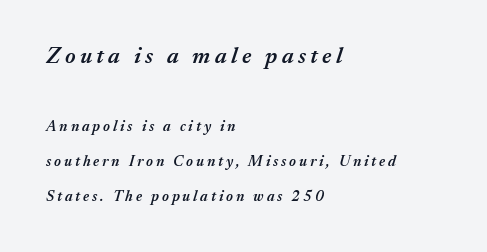
The image shows 23 px text type, italic (leaning right); set left-aligned, loose line spacing (2.36x), not underlined; the first (top) block is 1.53x larger.
